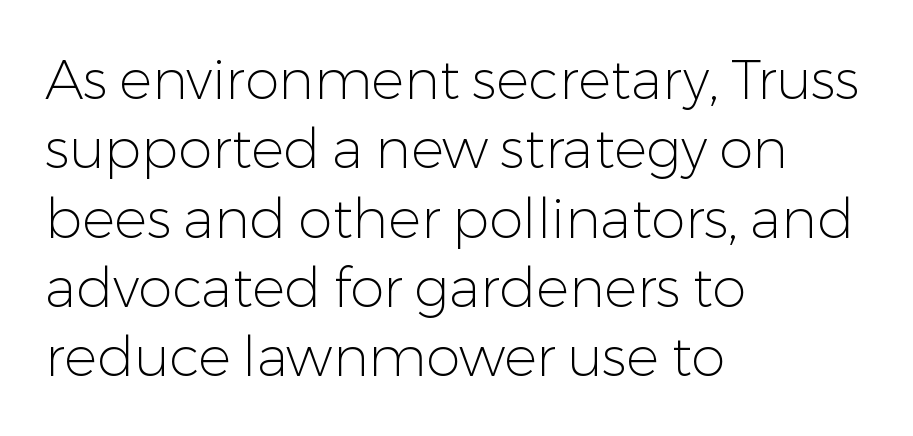
Q: Is the text bold? A: No.
Q: Is the text italic (slanted)? A: No, it is upright.
Q: Is the typeface a serif or a sans-serif typeface? A: Sans-serif.
Q: Is the text underlined? A: No.
Q: How is the paragraph aligned? A: Left-aligned.
Q: Is the spacing between letters normal or unusually wide? A: Normal.
Q: Is the spacing between lines tight, normal or loose? A: Normal.
Q: Width (condensed, normal, or wide)? A: Normal.
Q: Stroke contrast? A: Low.
Q: x-height? A: Medium.
Q: Monospaced? A: No.
